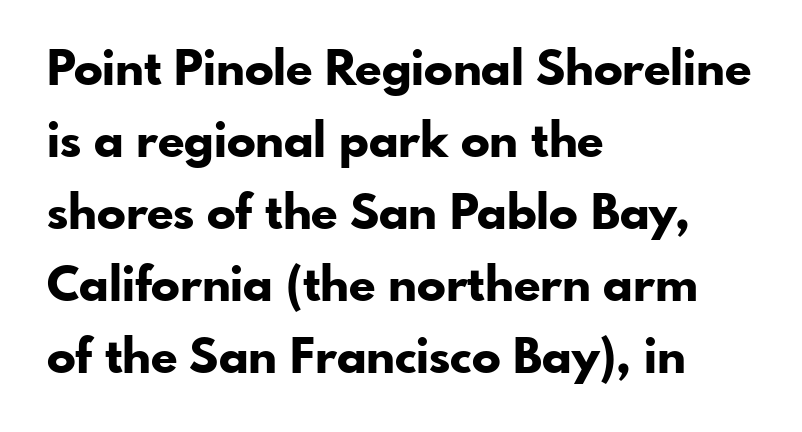
Q: Is the text bold? A: Yes.
Q: Is the text italic (slanted)? A: No, it is upright.
Q: Is the typeface a serif or a sans-serif typeface? A: Sans-serif.
Q: Is the text underlined? A: No.
Q: How is the paragraph aligned? A: Left-aligned.
Q: Is the spacing between letters normal or unusually wide? A: Normal.
Q: Is the spacing between lines tight, normal or loose? A: Normal.
Q: Width (condensed, normal, or wide)? A: Normal.
Q: Stroke contrast? A: Low.
Q: x-height? A: Small.
Q: Monospaced? A: No.
